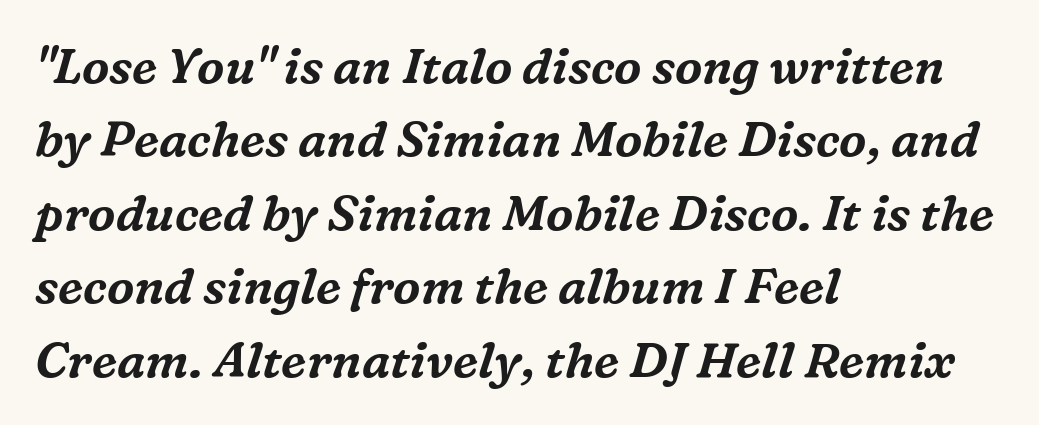
The typeface chosen for these lines features serifs. This sample is left-justified, so line endings fall wherever the words run out. Compared with typical paragraphs, the rows here are spaced about the same. Tracking value appears to be zero — textbook default spacing. An italicized treatment has been applied to the whole sample. Clear beneath every line of the passage.
